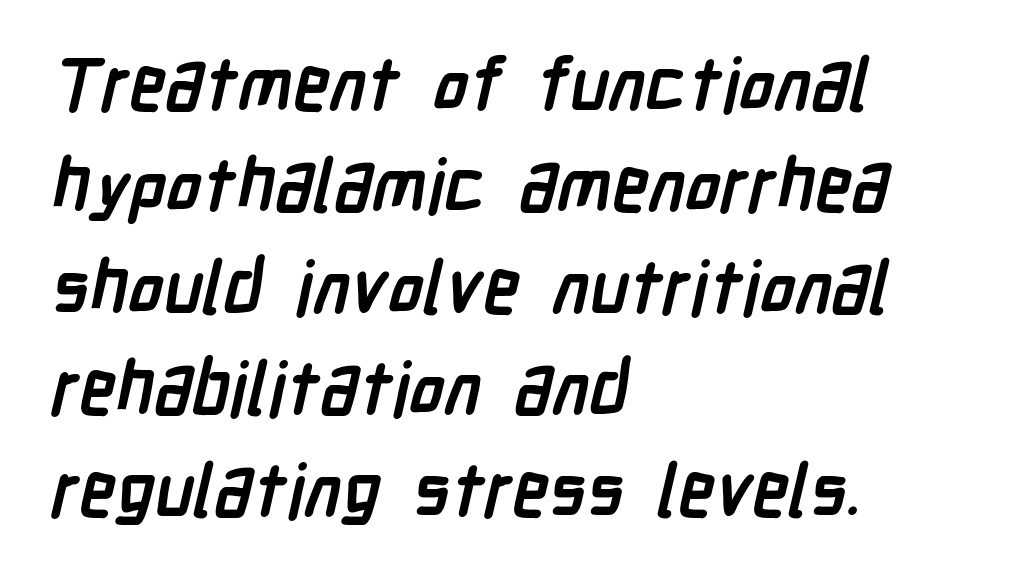
{"serif": "no", "bold": "yes", "weight": "semibold", "width": "condensed", "stroke_contrast": "low", "x_height": "medium", "monospaced": "no", "underline": "no", "align": "left", "line_spacing": "normal", "line_spacing_ratio": 1.39, "letter_spacing": "normal", "letter_spacing_em": 0.0, "glyph_px": 73}
